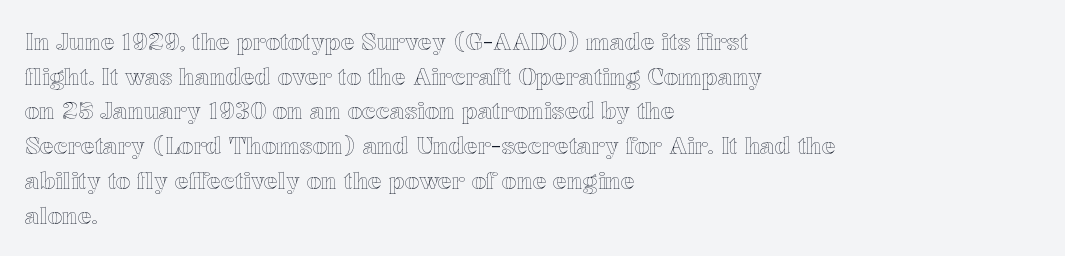
Q: Is the text italic (slanted)? A: No, it is upright.
Q: Is the text underlined? A: No.
Q: How is the paragraph aligned? A: Left-aligned.
Q: Is the spacing between letters normal or unusually wide? A: Normal.
Q: Is the spacing between lines tight, normal or loose? A: Normal.
